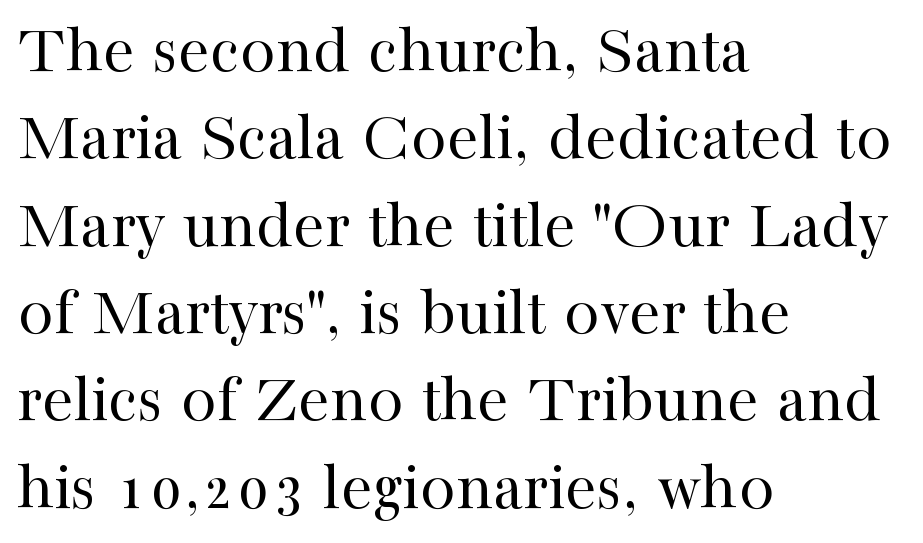
{"serif": "yes", "italic": "no", "bold": "no", "weight": "regular", "width": "normal", "stroke_contrast": "high", "x_height": "medium", "monospaced": "no", "underline": "no", "align": "left", "line_spacing_ratio": 1.23, "letter_spacing": "normal", "letter_spacing_em": 0.0, "glyph_px": 71}
